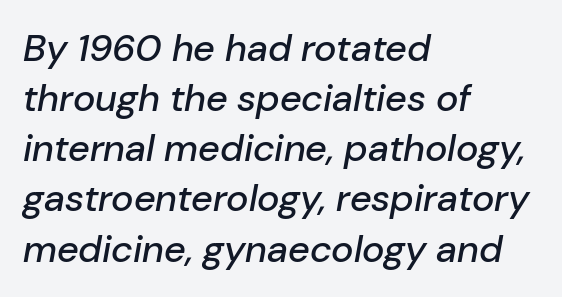
The image shows 38 px text type, italic (leaning right); set left-aligned, normal line spacing (1.32x), normal letter spacing, not underlined; low stroke contrast and a medium x-height.
